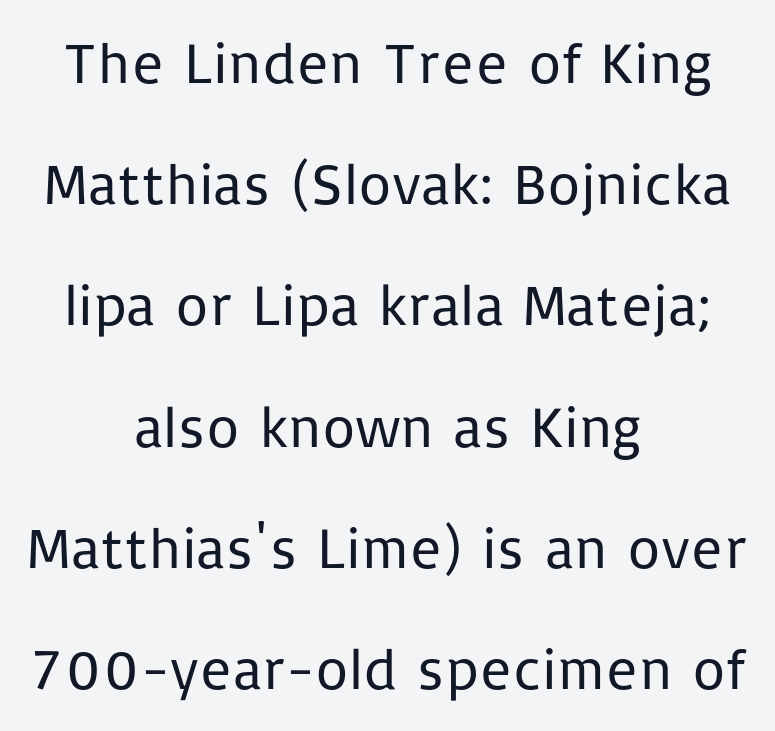
Proportional: the letters do not fall into vertical columns. The whitespace from short lines is split evenly between both sides. Is there much room between lines? Yes — plenty of vertical air separates them. The typeface has the unassuming heft of standard copy or less. Nope, no serifs anywhere on these letters. The lettering holds an erect, upright posture throughout.
